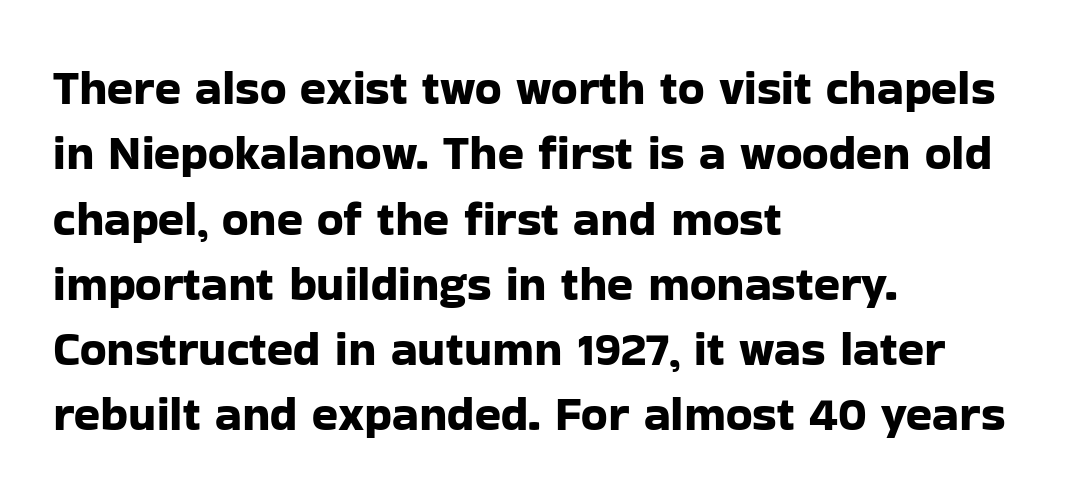
Default kerning and tracking; the words read as compact shapes. The rendering uses a moderate line-height, typical for paragraphs. The typesetter chose a ragged-right arrangement here. The axis of the letterforms is exactly vertical. Clear beneath every line of the passage.
